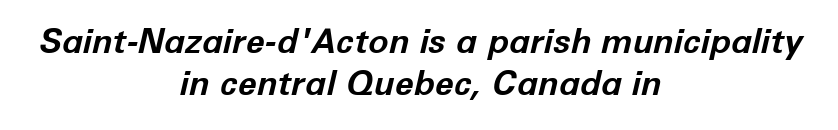
{"italic": "yes", "lean": "right", "slant_degrees": 12, "bold": "yes", "weight": "bold", "width": "normal", "stroke_contrast": "low", "x_height": "medium", "monospaced": "no", "underline": "no", "align": "center", "line_spacing_ratio": 1.23, "letter_spacing": "normal", "letter_spacing_em": 0.0, "glyph_px": 34}
